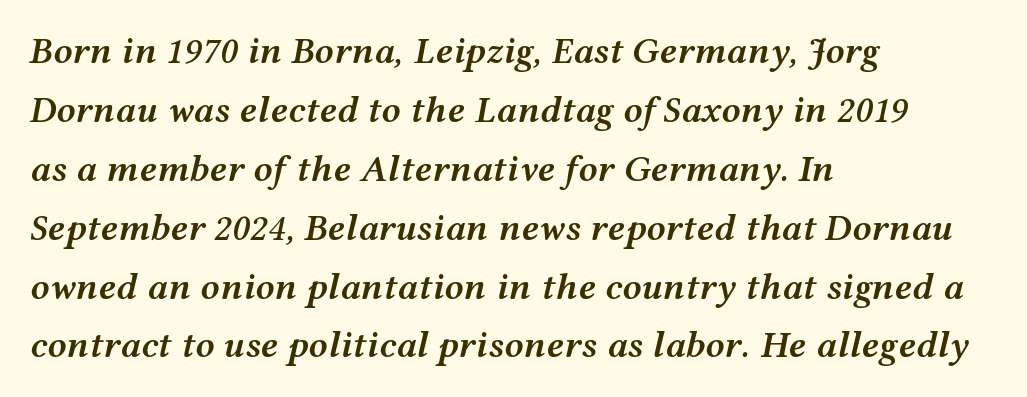
The image shows 38 px semibold, wide type, italic (leaning right); set left-aligned, normal line spacing (1.55x), normal letter spacing, not underlined; medium stroke contrast and a medium x-height.
